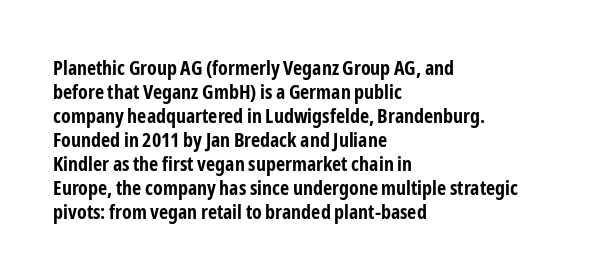
{"italic": "no", "bold": "yes", "underline": "no", "align": "left", "line_spacing_ratio": 1.2, "letter_spacing": "normal", "letter_spacing_em": 0.0, "glyph_px": 20}
